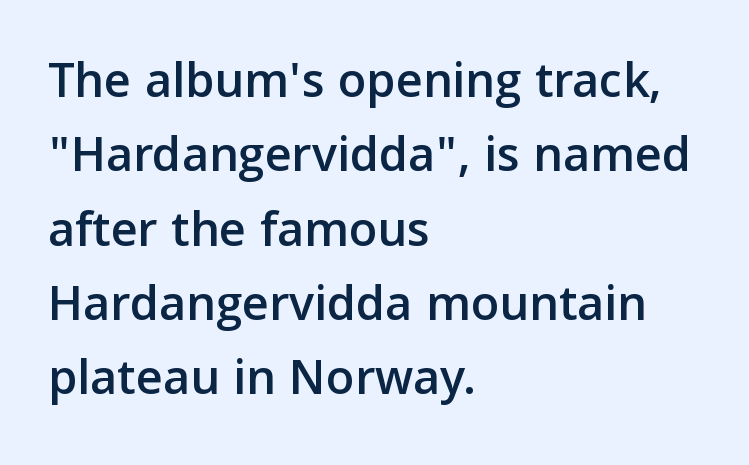
Clear beneath every line of the passage. Where is the straight margin? On the left. Regular leading. Do the characters align in a grid? No, the font is proportional. Observe the absence of serifs on each vertical stroke in this sample. Quick note: not italic, upright.
